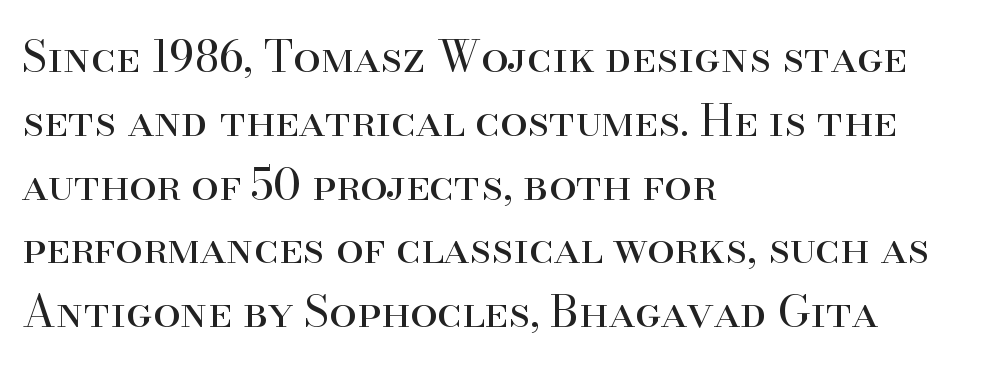
Q: Is the text bold? A: No.
Q: Is the text italic (slanted)? A: No, it is upright.
Q: Is the typeface a serif or a sans-serif typeface? A: Serif.
Q: Is the text underlined? A: No.
Q: How is the paragraph aligned? A: Left-aligned.
Q: Is the spacing between letters normal or unusually wide? A: Normal.
Q: Is the spacing between lines tight, normal or loose? A: Normal.
Q: Width (condensed, normal, or wide)? A: Normal.
Q: Stroke contrast? A: High.
Q: x-height? A: Small.
Q: Monospaced? A: No.
